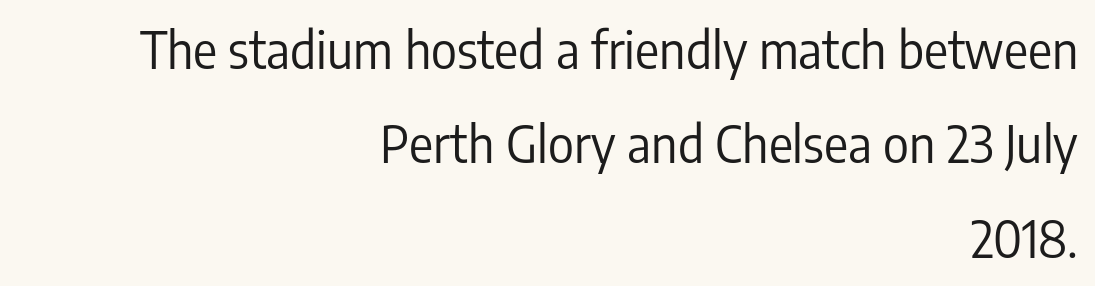
{"serif": "no", "italic": "no", "bold": "no", "weight": "regular", "width": "condensed", "stroke_contrast": "low", "x_height": "medium", "monospaced": "no", "underline": "no", "align": "right", "line_spacing_ratio": 1.89, "letter_spacing": "normal", "letter_spacing_em": 0.0, "glyph_px": 50}
